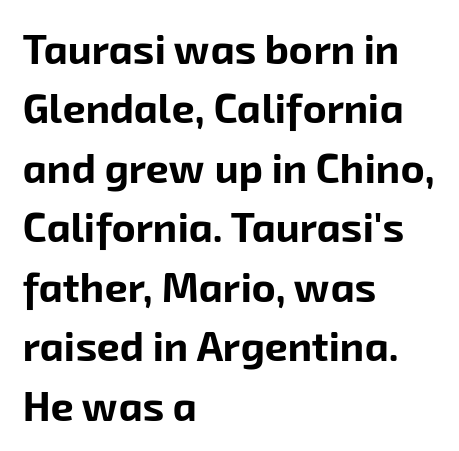
Q: Is the text bold? A: Yes.
Q: Is the typeface a serif or a sans-serif typeface? A: Sans-serif.
Q: Is the text underlined? A: No.
Q: How is the paragraph aligned? A: Left-aligned.
Q: Is the spacing between letters normal or unusually wide? A: Normal.
Q: Is the spacing between lines tight, normal or loose? A: Normal.
Q: Width (condensed, normal, or wide)? A: Normal.
Q: Stroke contrast? A: Low.
Q: x-height? A: Medium.
Q: Monospaced? A: No.
